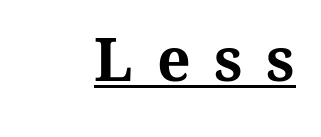
Q: Is the text bold? A: Yes.
Q: Is the text italic (slanted)? A: No, it is upright.
Q: Is the text underlined? A: Yes.
Q: How is the paragraph aligned? A: Right-aligned.
Q: Is the spacing between letters normal or unusually wide? A: Unusually wide.
Q: Width (condensed, normal, or wide)? A: Normal.
Q: Stroke contrast? A: Medium.
Q: x-height? A: Medium.
Q: Monospaced? A: No.
